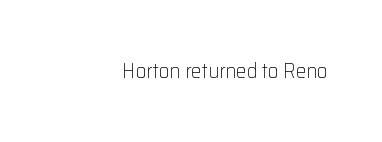
The image shows 21 px text type, upright; set normal letter spacing, not underlined.
